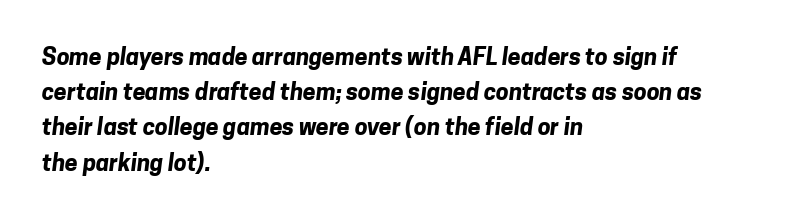
Q: Is the text bold? A: Yes.
Q: Is the text underlined? A: No.
Q: How is the paragraph aligned? A: Left-aligned.
Q: Is the spacing between letters normal or unusually wide? A: Normal.
Q: Is the spacing between lines tight, normal or loose? A: Normal.
